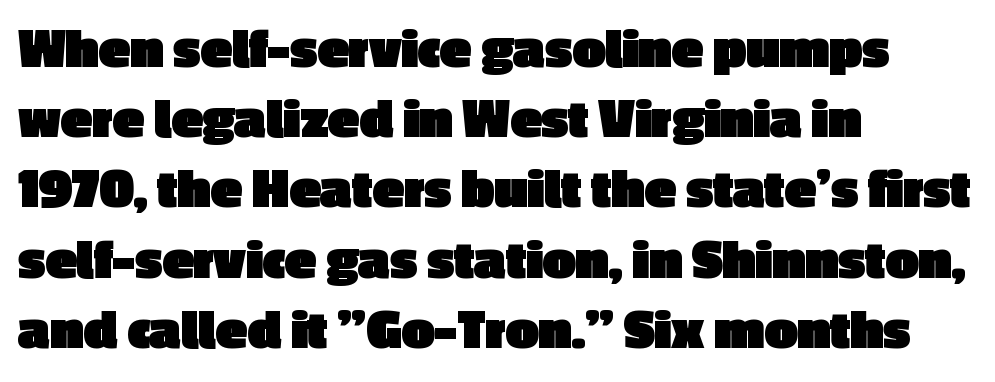
Do the letters lean? They stand straight. The ragged edge is on the right, which tells us the setting is flush left. Check under the words: just untouched page. Caption: bold face, heavy strokes. The text was rendered using a sans face with plain stroke endings.
